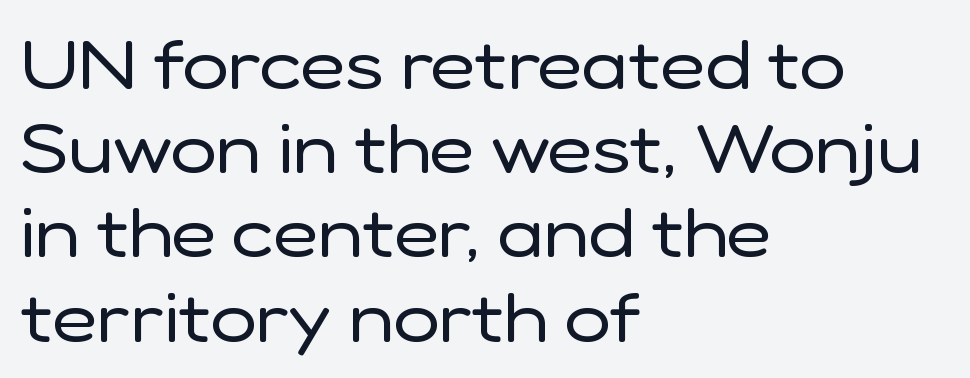
{"serif": "no", "italic": "no", "bold": "no", "weight": "regular", "width": "normal", "stroke_contrast": "low", "x_height": "medium", "monospaced": "no", "underline": "no", "align": "left", "line_spacing_ratio": 1.22, "letter_spacing": "normal", "letter_spacing_em": 0.0, "glyph_px": 69}
